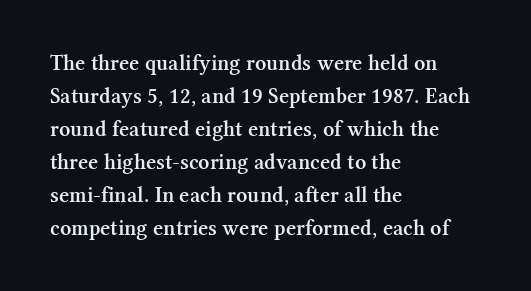
Q: Is the text bold? A: Semi-bold.
Q: Is the text italic (slanted)? A: No, it is upright.
Q: Is the text underlined? A: No.
Q: How is the paragraph aligned? A: Left-aligned.
Q: Is the spacing between letters normal or unusually wide? A: Normal.
Q: Is the spacing between lines tight, normal or loose? A: Normal.
